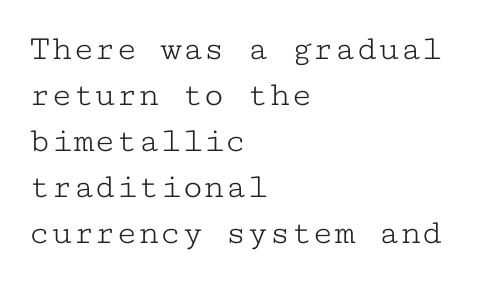
The strip under each line holds only bare page. The cut favours lightness, reaching ordinary text weight at its darkest. Visually the block forms a straight wall on the left and a jagged coastline on the right. Inter-character spacing is left at the font's built-in metrics. This sample has the even, mechanical cadence of fixed-width lettering. This sample uses a serif face.
